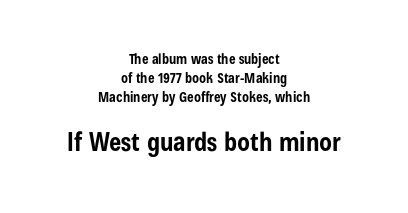
Q: Is the text bold? A: Yes.
Q: Is the text italic (slanted)? A: No, it is upright.
Q: Is the text underlined? A: No.
Q: How is the paragraph aligned? A: Centered.
Q: Is the spacing between letters normal or unusually wide? A: Normal.
Q: Is the spacing between lines tight, normal or loose? A: Normal.
Q: Which block of text is set in a larger size, the first (top) or the second (bottom)? A: The second (bottom) one.
